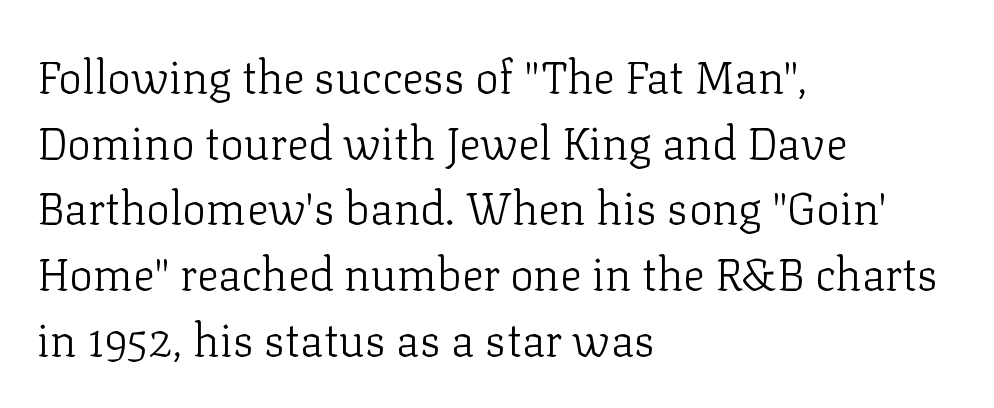
{"serif": "yes", "italic": "no", "bold": "no", "weight": "light", "width": "normal", "stroke_contrast": "low", "x_height": "medium", "monospaced": "no", "underline": "no", "align": "left", "line_spacing": "normal", "line_spacing_ratio": 1.46, "letter_spacing": "normal", "letter_spacing_em": 0.0, "glyph_px": 45}
